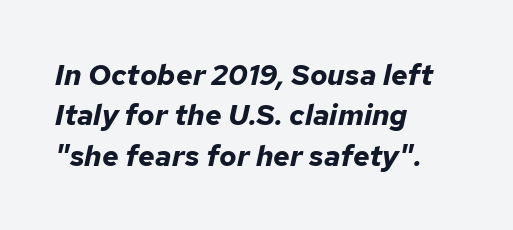
Q: Is the text bold? A: Yes.
Q: Is the text italic (slanted)? A: Yes, it leans right by about 12 degrees.
Q: Is the text underlined? A: No.
Q: How is the paragraph aligned? A: Left-aligned.
Q: Is the spacing between letters normal or unusually wide? A: Normal.
Q: Is the spacing between lines tight, normal or loose? A: Normal.
Q: Width (condensed, normal, or wide)? A: Normal.
Q: Stroke contrast? A: Low.
Q: x-height? A: Medium.
Q: Monospaced? A: No.
